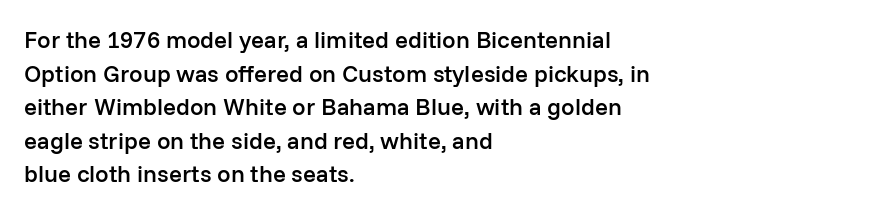
Q: Is the text bold? A: Semi-bold.
Q: Is the text italic (slanted)? A: No, it is upright.
Q: Is the text underlined? A: No.
Q: How is the paragraph aligned? A: Left-aligned.
Q: Is the spacing between letters normal or unusually wide? A: Normal.
Q: Is the spacing between lines tight, normal or loose? A: Normal.
